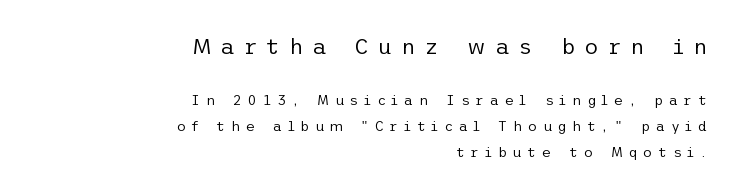
Scale decreases going downward across the two blocks. This is the regular roman posture of the typeface. The type is letterspaced generously, with wide tracking. The paragraph has a hard right edge and a soft left edge. Lines of text with bare space underneath. The passage shown is not bold in any degree.
